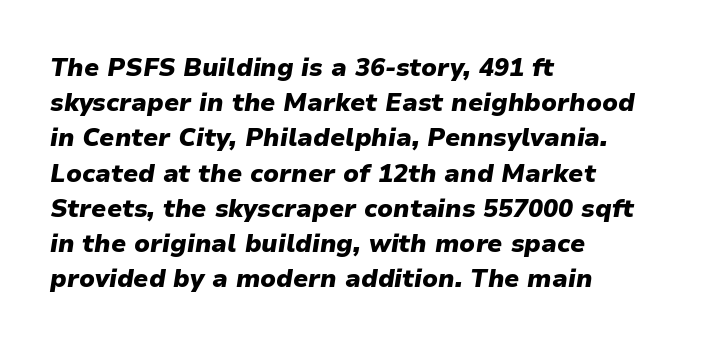
{"italic": "yes", "lean": "right", "slant_degrees": 9, "bold": "yes", "underline": "no", "align": "left", "line_spacing": "normal", "line_spacing_ratio": 1.41, "letter_spacing": "normal", "letter_spacing_em": 0.0, "glyph_px": 25}
